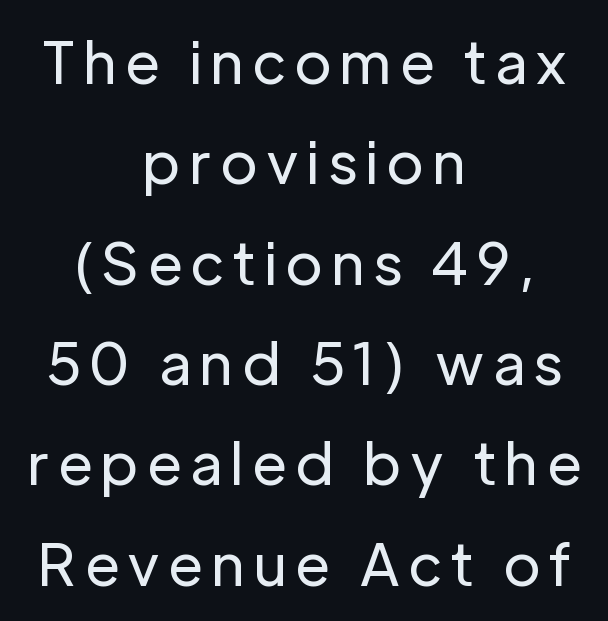
Q: Is the text bold? A: No.
Q: Is the text italic (slanted)? A: No, it is upright.
Q: Is the typeface a serif or a sans-serif typeface? A: Sans-serif.
Q: Is the text underlined? A: No.
Q: How is the paragraph aligned? A: Centered.
Q: Width (condensed, normal, or wide)? A: Normal.
Q: Stroke contrast? A: Low.
Q: x-height? A: Medium.
Q: Monospaced? A: No.
